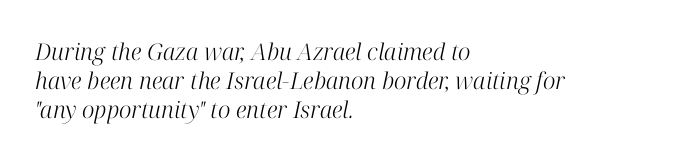
Q: Is the text bold? A: No.
Q: Is the text italic (slanted)? A: Yes, it leans right by about 12 degrees.
Q: Is the text underlined? A: No.
Q: How is the paragraph aligned? A: Left-aligned.
Q: Is the spacing between letters normal or unusually wide? A: Normal.
Q: Is the spacing between lines tight, normal or loose? A: Normal.
